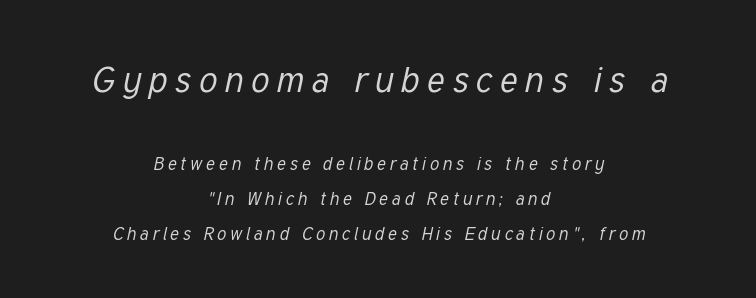
Line spacing here is loose. On a weight scale, this lands at 450 or below. There is plenty of visible air inserted between adjacent glyphs. Quick note: italic. This sample has the flowing, uneven cadence of proportional lettering.
